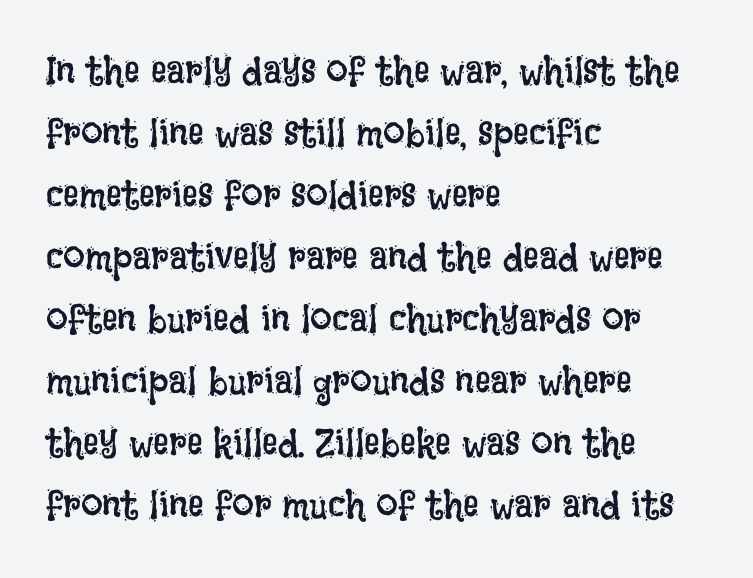
{"italic": "no", "bold": "no", "weight": "regular", "width": "condensed", "stroke_contrast": "low", "x_height": "large", "monospaced": "no", "underline": "no", "align": "left", "line_spacing": "normal", "line_spacing_ratio": 1.59, "letter_spacing": "normal", "letter_spacing_em": 0.0, "glyph_px": 39}
